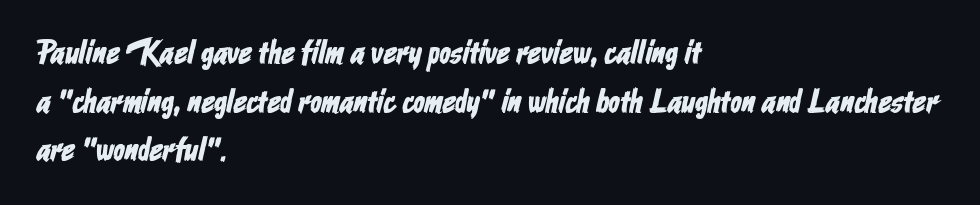
The image shows 33 px condensed sans-serif type; set left-aligned, normal line spacing (1.47x), normal letter spacing, not underlined; low stroke contrast and a medium x-height.
